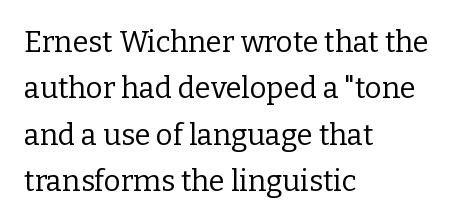
The image shows 29 px regular-weight serif type, upright; set left-aligned, normal line spacing (1.6x), normal letter spacing, not underlined; low stroke contrast and a medium x-height.
